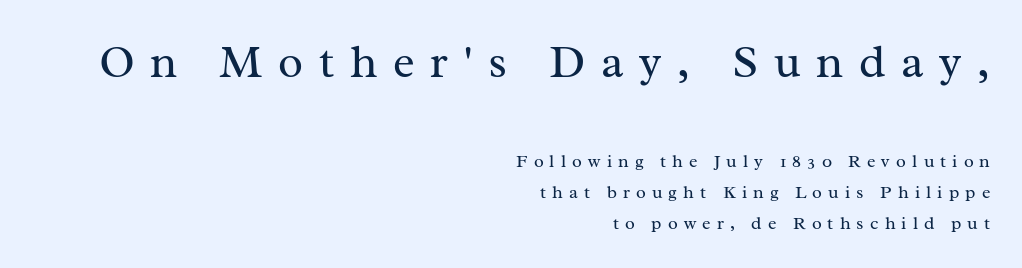
The image shows 46 px regular-weight serif type, upright; set right-aligned, line spacing 1.74x, unusually wide letter spacing (+0.34 em), not underlined; the first (top) block is 2.56x larger; medium stroke contrast and a medium x-height.
